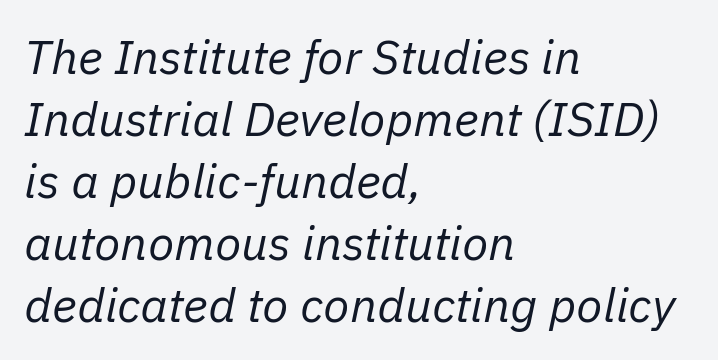
{"italic": "yes", "lean": "right", "slant_degrees": 11, "bold": "no", "weight": "regular", "width": "normal", "stroke_contrast": "low", "x_height": "medium", "monospaced": "no", "underline": "no", "align": "left", "line_spacing": "normal", "line_spacing_ratio": 1.29, "letter_spacing": "normal", "letter_spacing_em": 0.0, "glyph_px": 48}
